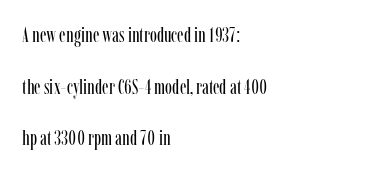
Q: Is the text bold? A: No.
Q: Is the text italic (slanted)? A: No, it is upright.
Q: Is the text underlined? A: No.
Q: How is the paragraph aligned? A: Left-aligned.
Q: Is the spacing between letters normal or unusually wide? A: Normal.
Q: Is the spacing between lines tight, normal or loose? A: Loose.
